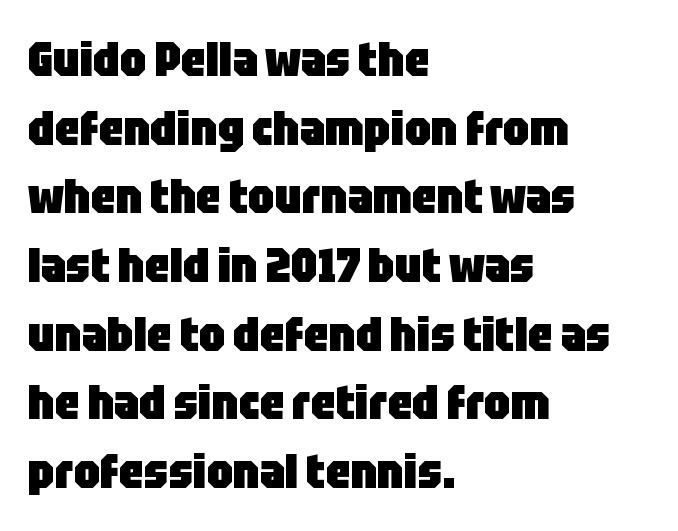
Italic? Not at all — the glyphs are vertical. This rendering employs a face without finishing strokes, i.e., a sans-serif. The baseline area is clear. Here the glyphs are tracked normally, forming tight word shapes. A student would call this left alignment; a typographer would say flush left, rag right. Do the characters align in a grid? No, the font is proportional.
